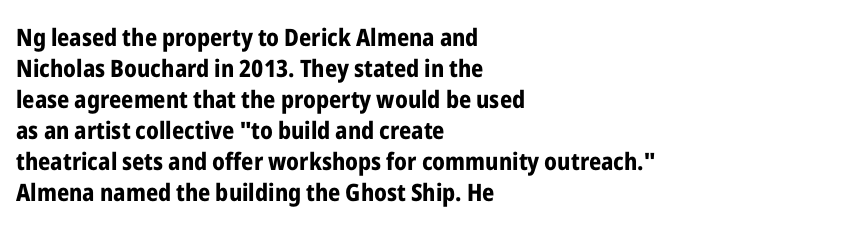
The image shows 24 px bold type, upright; set left-aligned, normal line spacing (1.29x), normal letter spacing, not underlined.
